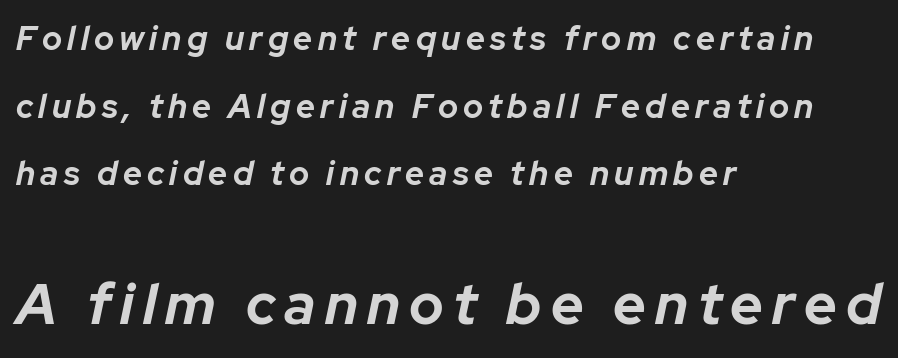
The image shows 57 px bold type, italic (leaning right); set left-aligned, loose line spacing (2.05x), not underlined; the second (bottom) block is 1.73x larger; low stroke contrast and a medium x-height.
